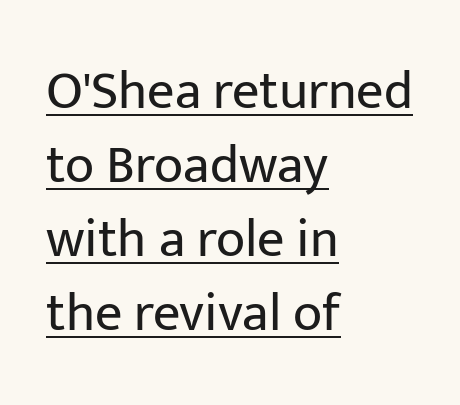
The weight tops out at a normal text grade. Standard letterfit; no display-style spreading of the glyphs. The lines sit at an ordinary, default distance from one another. You could not count columns in this text — the font is proportionally spaced. Rendered with straight, roman letterforms.
